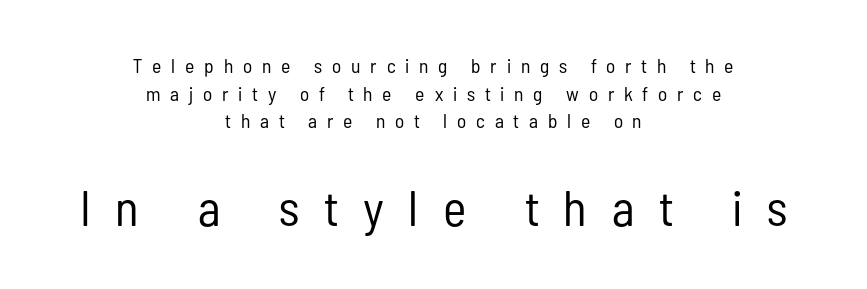
{"serif": "no", "italic": "no", "bold": "no", "weight": "regular", "width": "condensed", "stroke_contrast": "low", "x_height": "medium", "monospaced": "no", "underline": "no", "align": "center", "line_spacing": "normal", "line_spacing_ratio": 1.38, "letter_spacing": "wide", "letter_spacing_em": 0.49, "larger_block": "second", "size_ratio": 2.5, "glyph_px": 50}
